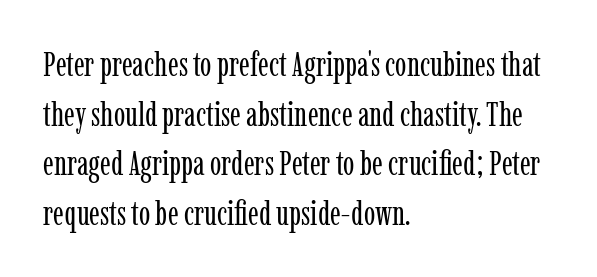
Q: Is the text bold? A: No.
Q: Is the text italic (slanted)? A: No, it is upright.
Q: Is the typeface a serif or a sans-serif typeface? A: Serif.
Q: Is the text underlined? A: No.
Q: How is the paragraph aligned? A: Left-aligned.
Q: Is the spacing between letters normal or unusually wide? A: Normal.
Q: Is the spacing between lines tight, normal or loose? A: Normal.
Q: Width (condensed, normal, or wide)? A: Condensed.
Q: Stroke contrast? A: Low.
Q: x-height? A: Medium.
Q: Monospaced? A: No.
